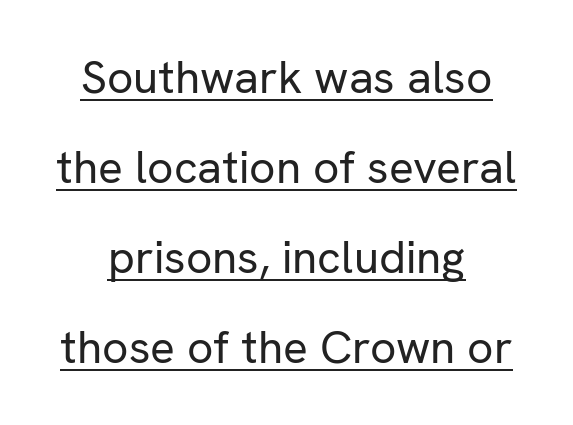
{"serif": "no", "italic": "no", "bold": "no", "weight": "regular", "width": "normal", "stroke_contrast": "low", "x_height": "medium", "monospaced": "no", "underline": "yes", "align": "center", "line_spacing": "loose", "line_spacing_ratio": 1.96, "letter_spacing": "normal", "letter_spacing_em": 0.0, "glyph_px": 46}
